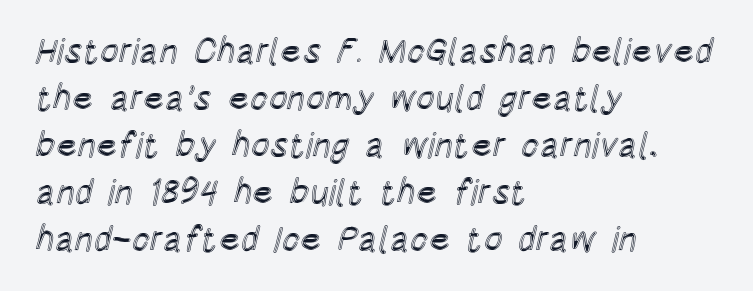
The image shows 35 px condensed type; set left-aligned, normal line spacing (1.34x), normal letter spacing, not underlined; a large x-height.
